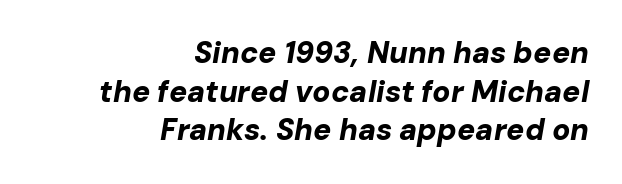
{"italic": "yes", "lean": "right", "slant_degrees": 10, "bold": "yes", "weight": "bold", "width": "normal", "stroke_contrast": "low", "x_height": "medium", "monospaced": "no", "underline": "no", "align": "right", "line_spacing": "normal", "line_spacing_ratio": 1.29, "letter_spacing": "normal", "letter_spacing_em": 0.0, "glyph_px": 30}
